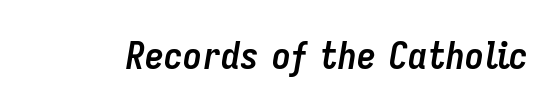
Characters follow at the spacing the type designer built in. Yep, that's italic — everything's leaning. The rendering uses natural spacing where letterforms have individual widths. Strokes here are thick enough to call this a true bold. Underlining? Definitely not there.
